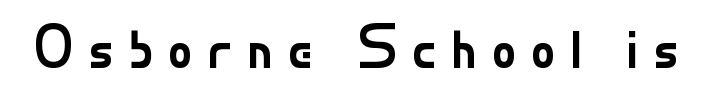
Q: Is the text bold? A: No.
Q: Is the text italic (slanted)? A: No, it is upright.
Q: Is the typeface a serif or a sans-serif typeface? A: Sans-serif.
Q: Is the text underlined? A: No.
Q: Is the spacing between letters normal or unusually wide? A: Unusually wide.
Q: Width (condensed, normal, or wide)? A: Normal.
Q: Stroke contrast? A: Low.
Q: x-height? A: Small.
Q: Monospaced? A: No.
